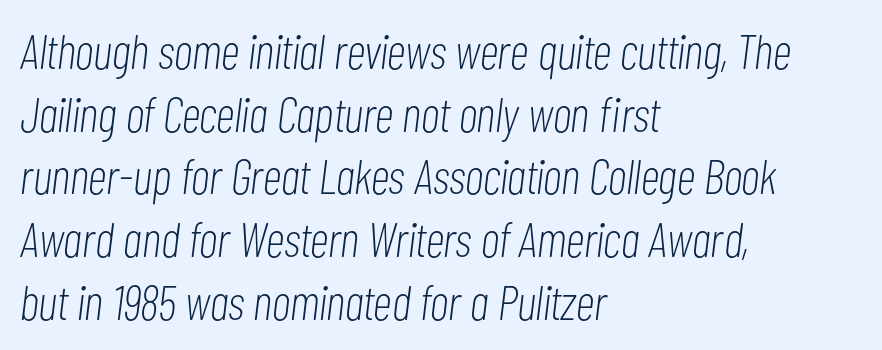
The image shows 49 px light, condensed type, italic (leaning right); set left-aligned, normal line spacing (1.28x), normal letter spacing, not underlined; low stroke contrast and a medium x-height.
